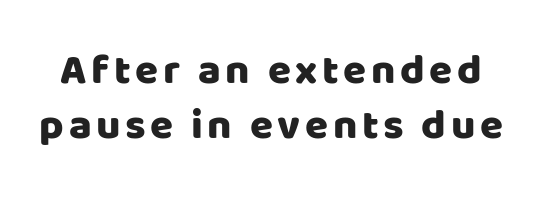
Q: Is the text italic (slanted)? A: No, it is upright.
Q: Is the typeface a serif or a sans-serif typeface? A: Sans-serif.
Q: Is the text underlined? A: No.
Q: Is the spacing between lines tight, normal or loose? A: Normal.
Q: Width (condensed, normal, or wide)? A: Normal.
Q: Stroke contrast? A: Low.
Q: x-height? A: Large.
Q: Monospaced? A: No.
